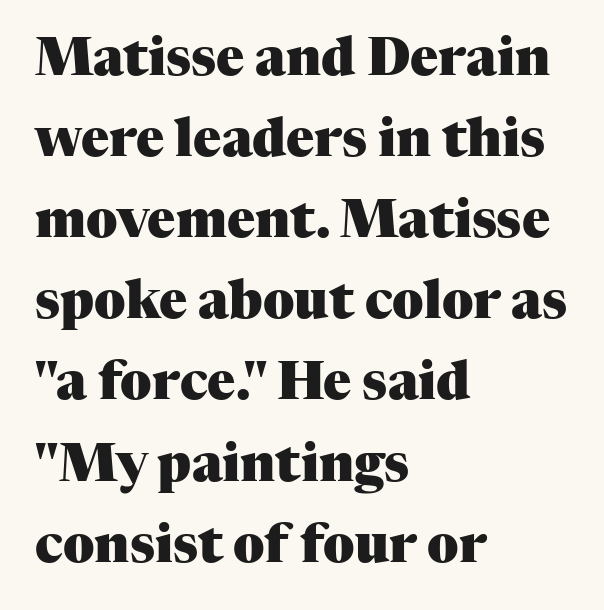
Underline: absent. The lettering stays uniformly vertical, giving the passage a roman look. Unlike a clean sans, this face finishes its strokes with serifs. A student would call this left alignment; a typographer would say flush left, rag right. The face used here is rendered with its standard letterfit. Spacing verdict: proportional, widths tailored to each character.
